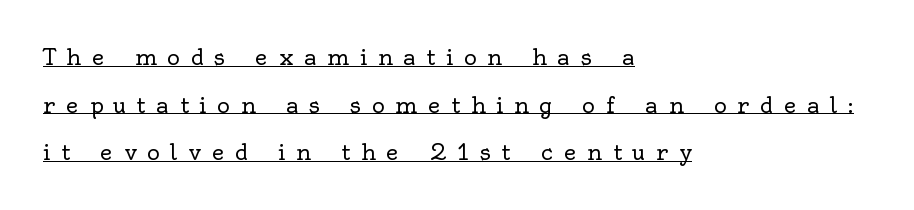
The rendered words wear a rule along their underside. In terms of letterspacing, this is a distinctly airy, spread setting. The lines in this sample share a left origin and differ only in where they stop. Vertical strokes here are truly vertical. Successive baselines arrive slowly, with a big drop between each.
